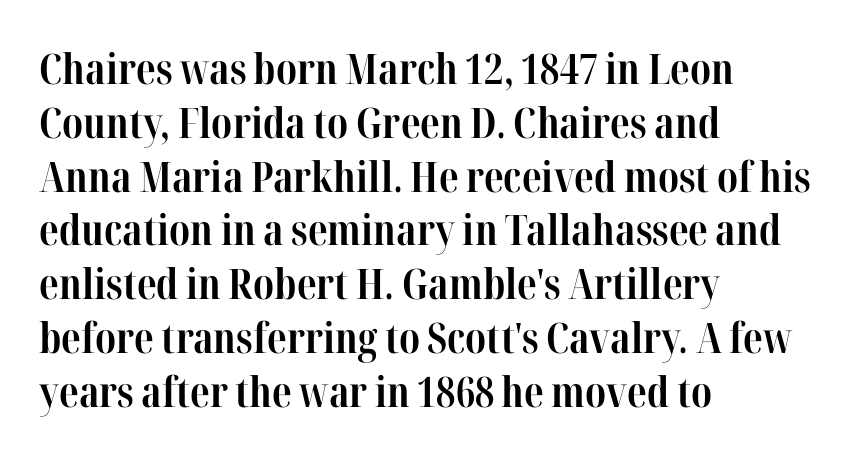
The image shows 42 px bold, condensed serif type, upright; set left-aligned, normal line spacing (1.28x), normal letter spacing, not underlined; high stroke contrast and a medium x-height.
